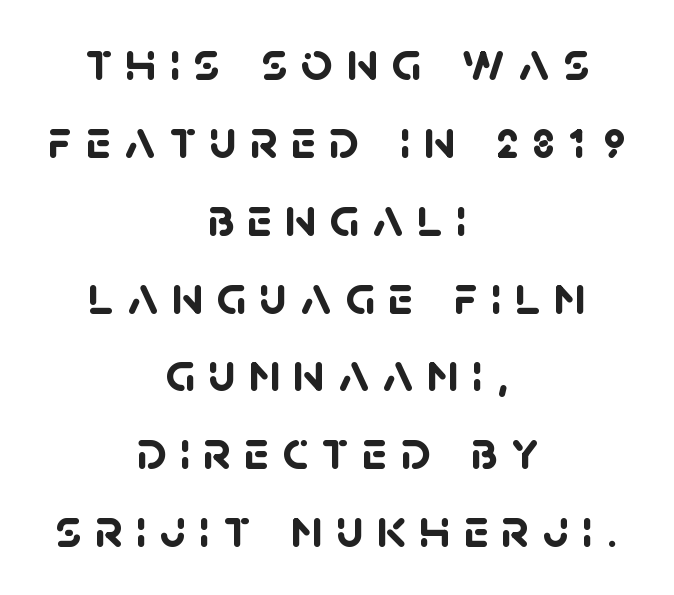
The image shows 56 px semibold sans-serif type; set centered, normal line spacing (1.39x), unusually wide letter spacing (+0.23 em), not underlined; low stroke contrast and a large x-height.
